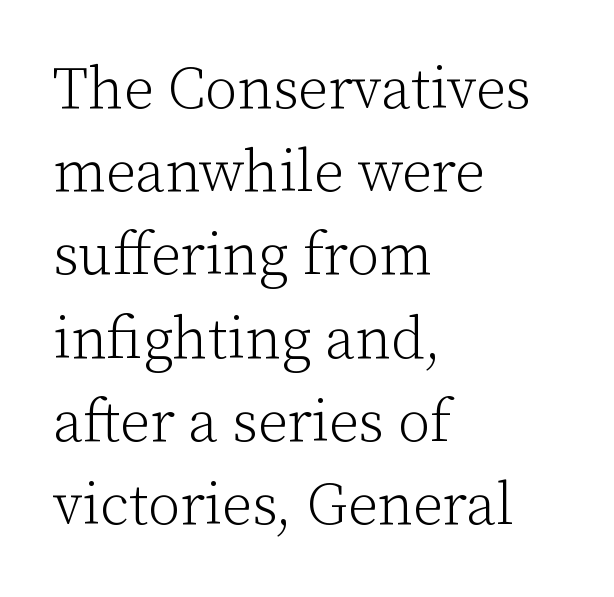
Nobody drew a line under any word here. This rendering leaves character spacing at its baseline value. Italic? Not at all — the glyphs are vertical. Every row of glyphs begins at an identical x-position on the left. Yep, those are serifs on the letters. These glyphs show unthickened strokes, regular width or finer.
